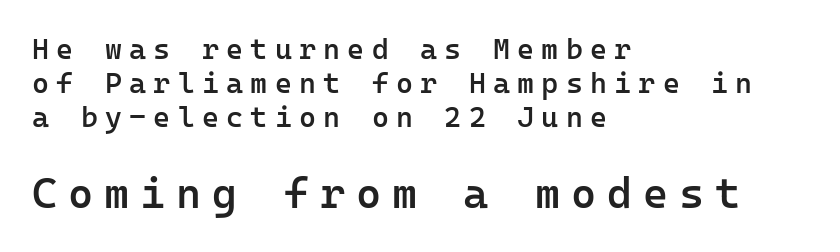
Q: Is the text bold? A: Semi-bold.
Q: Is the text italic (slanted)? A: No, it is upright.
Q: Is the typeface a serif or a sans-serif typeface? A: Sans-serif.
Q: Is the text underlined? A: No.
Q: How is the paragraph aligned? A: Left-aligned.
Q: Is the spacing between letters normal or unusually wide? A: Unusually wide.
Q: Which block of text is set in a larger size, the first (top) or the second (bottom)? A: The second (bottom) one.
Q: Width (condensed, normal, or wide)? A: Normal.
Q: Stroke contrast? A: Low.
Q: x-height? A: Medium.
Q: Monospaced? A: Yes.
